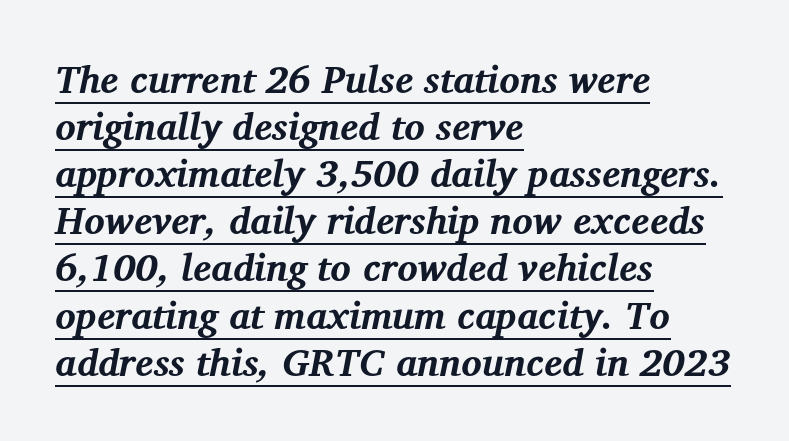
The font's italic variant was chosen for this text. Stroke thickness is high; the sample reads as a true bold. A typesetter would label this face a serif. These lines are rendered in a variable-pitch font. Standard letterfit; no display-style spreading of the glyphs. A student would call this left alignment; a typographer would say flush left, rag right.
